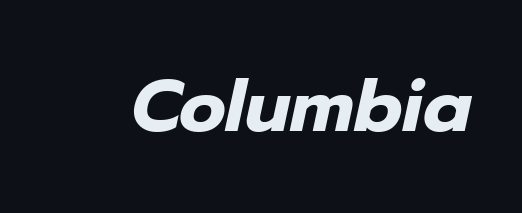
Q: Is the text bold? A: Yes.
Q: Is the text italic (slanted)? A: Yes, it leans right by about 12 degrees.
Q: Is the text underlined? A: No.
Q: Is the spacing between letters normal or unusually wide? A: Normal.
Q: Width (condensed, normal, or wide)? A: Normal.
Q: Stroke contrast? A: Low.
Q: x-height? A: Medium.
Q: Monospaced? A: No.
